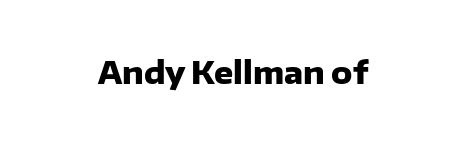
{"serif": "no", "italic": "no", "bold": "yes", "weight": "heavy", "width": "normal", "stroke_contrast": "low", "x_height": "medium", "monospaced": "no", "underline": "no", "letter_spacing": "normal", "letter_spacing_em": 0.0, "glyph_px": 30}
